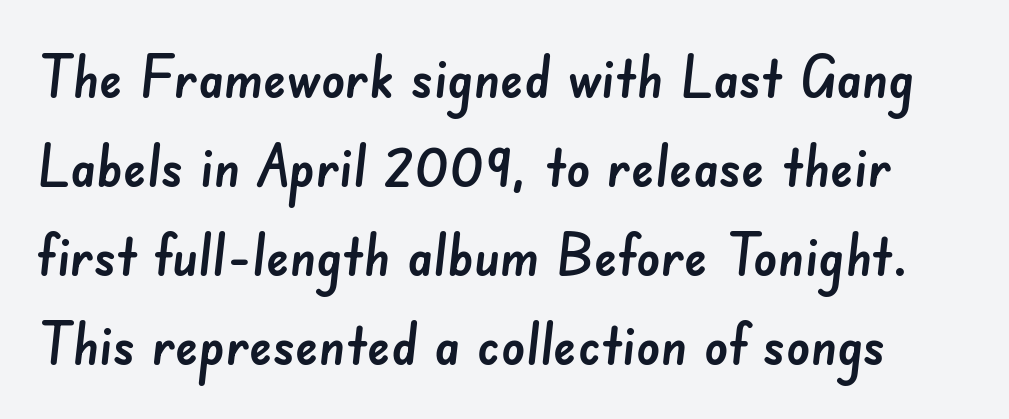
The image shows 59 px sans-serif type; set normal line spacing (1.51x), normal letter spacing, not underlined; low stroke contrast and a small x-height.
